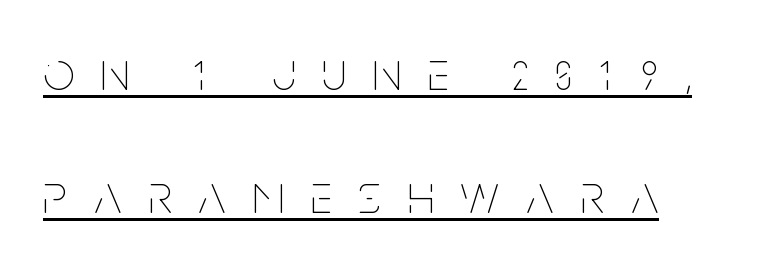
The image shows 55 px thin, condensed type, upright; set left-aligned, loose line spacing (2.24x), unusually wide letter spacing (+0.49 em), underlined; low stroke contrast and a large x-height.
